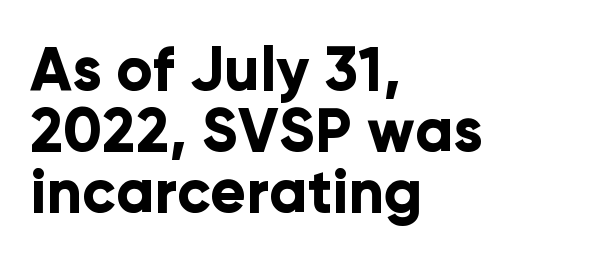
Q: Is the text bold? A: Yes.
Q: Is the text italic (slanted)? A: No, it is upright.
Q: Is the typeface a serif or a sans-serif typeface? A: Sans-serif.
Q: Is the text underlined? A: No.
Q: How is the paragraph aligned? A: Left-aligned.
Q: Is the spacing between letters normal or unusually wide? A: Normal.
Q: Is the spacing between lines tight, normal or loose? A: Tight.
Q: Width (condensed, normal, or wide)? A: Normal.
Q: Stroke contrast? A: Low.
Q: x-height? A: Medium.
Q: Monospaced? A: No.
